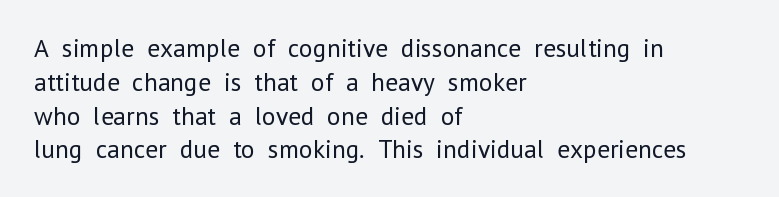
Descenders are the only things crossing below the line. Vertical strokes here are truly vertical. Compared with typical paragraphs, the rows here are spaced about the same. The setting favours the left margin, as ordinary paragraphs usually do.
